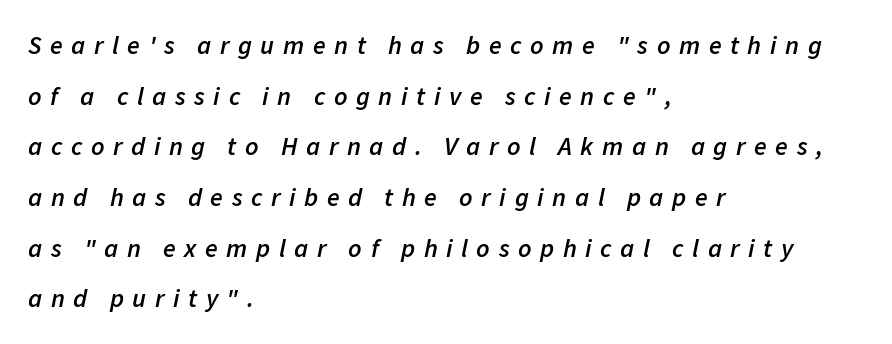
The passage shown is not underscored anywhere. Airy leading. Looking at the ascenders, they clearly lean. Students, this is semibold: more ink than regular, less than bold. These lines have a slow, spaced-out rhythm from letter to letter. Where is the straight margin? On the left.
